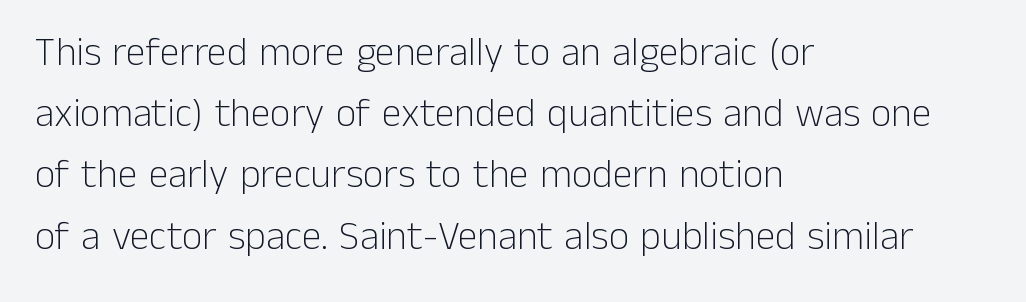
Q: Is the text bold? A: No.
Q: Is the text italic (slanted)? A: No, it is upright.
Q: Is the typeface a serif or a sans-serif typeface? A: Sans-serif.
Q: Is the text underlined? A: No.
Q: How is the paragraph aligned? A: Left-aligned.
Q: Is the spacing between letters normal or unusually wide? A: Normal.
Q: Is the spacing between lines tight, normal or loose? A: Normal.
Q: Width (condensed, normal, or wide)? A: Normal.
Q: Stroke contrast? A: Low.
Q: x-height? A: Medium.
Q: Monospaced? A: No.
